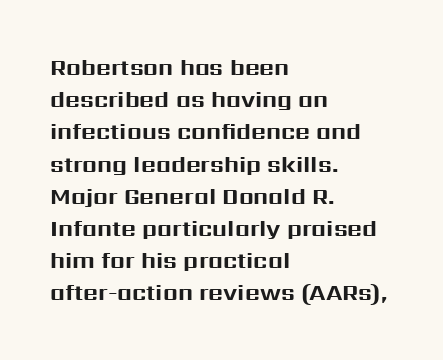
Q: Is the text bold? A: Yes.
Q: Is the text italic (slanted)? A: No, it is upright.
Q: Is the text underlined? A: No.
Q: How is the paragraph aligned? A: Left-aligned.
Q: Is the spacing between letters normal or unusually wide? A: Normal.
Q: Is the spacing between lines tight, normal or loose? A: Normal.
